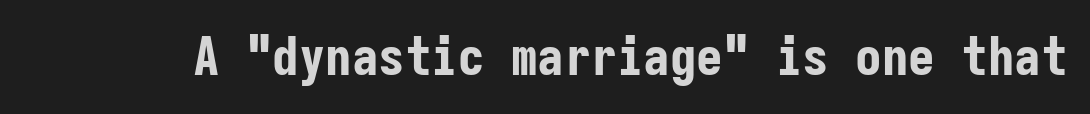
Q: Is the text bold? A: Yes.
Q: Is the text italic (slanted)? A: No, it is upright.
Q: Is the typeface a serif or a sans-serif typeface? A: Sans-serif.
Q: Is the text underlined? A: No.
Q: Is the spacing between letters normal or unusually wide? A: Normal.
Q: Width (condensed, normal, or wide)? A: Condensed.
Q: Stroke contrast? A: Low.
Q: x-height? A: Medium.
Q: Monospaced? A: Yes.
